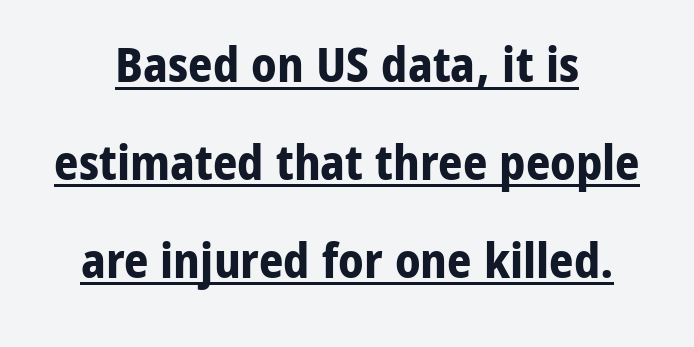
{"serif": "no", "italic": "no", "bold": "yes", "weight": "bold", "width": "normal", "stroke_contrast": "low", "x_height": "medium", "monospaced": "no", "underline": "yes", "align": "center", "line_spacing": "loose", "line_spacing_ratio": 2.04, "letter_spacing": "normal", "letter_spacing_em": 0.0, "glyph_px": 48}
